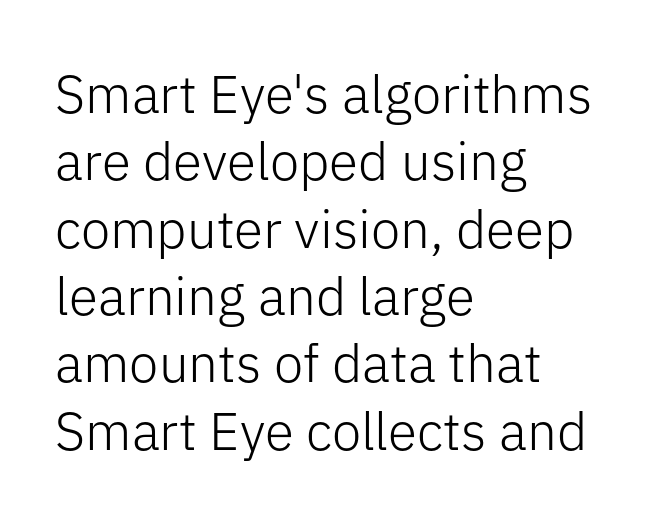
In terms of letterform style, serifs are entirely absent. Bare-footed words on every line. Here the designer chose a conventional face with non-uniform glyph widths. The typesetter chose a ragged-right arrangement here. Summary of vertical rhythm: regular, with standard interline spacing. Posture: straight, roman, zero tilt.
